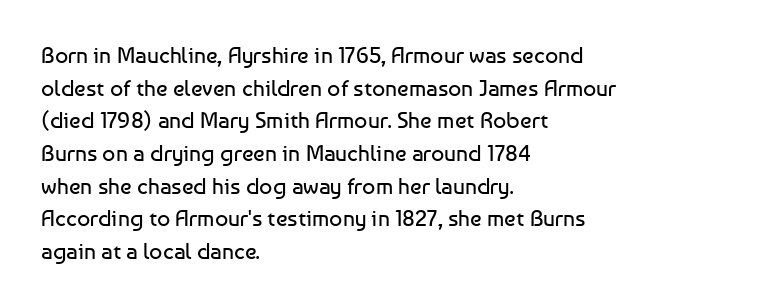
Characters follow at the spacing the type designer built in. The letterforms sit at book weight or below. Rendered with straight, roman letterforms. The rows are spaced the way most documents space them. The strip under each line holds only bare page.
